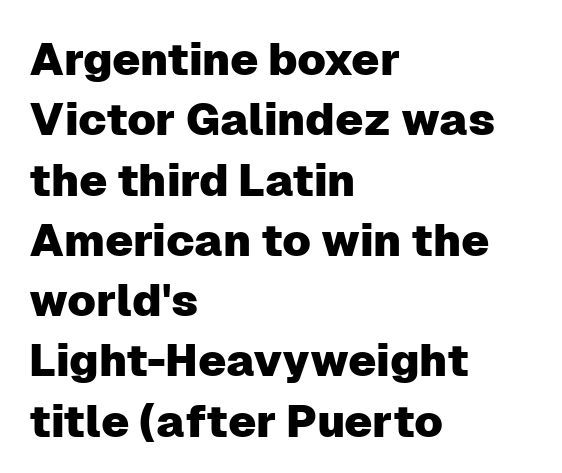
{"serif": "no", "italic": "no", "width": "normal", "stroke_contrast": "low", "x_height": "medium", "monospaced": "no", "underline": "no", "align": "left", "line_spacing": "normal", "line_spacing_ratio": 1.34, "letter_spacing": "normal", "letter_spacing_em": 0.0, "glyph_px": 45}
